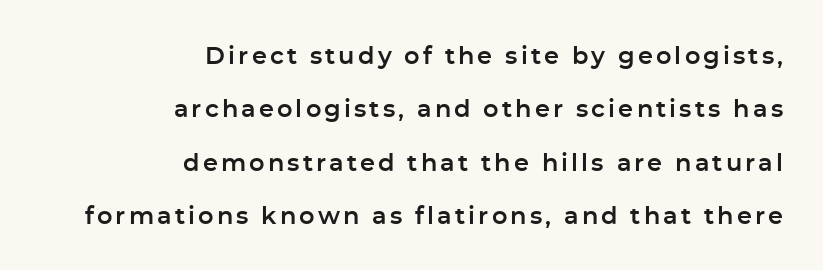
Descender tails drop into unmarked territory. You can tell it's not italic because the verticals are truly vertical. Line ends are locked; line starts wander. Widely set lines give the paragraph a tall, airy silhouette.
